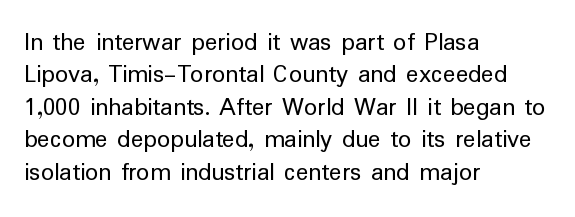
Line spacing here is normal. Nobody touched the tracking dial on this one. Quick note: underline off. Designer's note — italics off, roman on. The lines are quadded left.
